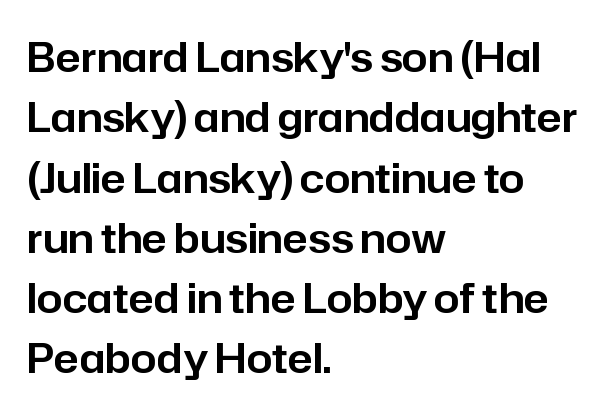
The image shows 41 px sans-serif type, upright; set left-aligned, normal line spacing (1.47x), normal letter spacing, not underlined; low stroke contrast and a medium x-height.
